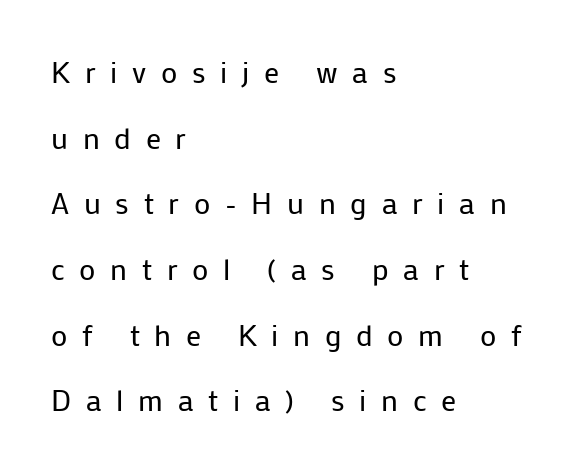
The image shows 30 px regular-weight sans-serif type, upright; set left-aligned, loose line spacing (2.19x), unusually wide letter spacing (+0.49 em), not underlined; low stroke contrast and a medium x-height.
